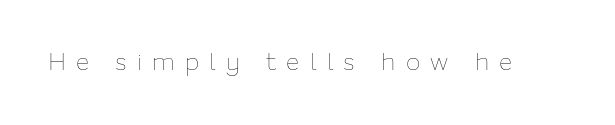
Q: Is the text bold? A: No.
Q: Is the text italic (slanted)? A: No, it is upright.
Q: Is the text underlined? A: No.
Q: Is the spacing between letters normal or unusually wide? A: Unusually wide.
